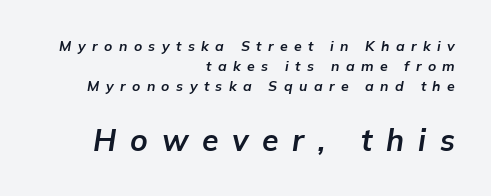
Rendered with sloped, italic letterforms. Compared with typical paragraphs, the rows here are spaced about the same. Honestly, there is no underline to notice here at all. On the weight axis this lands at bold, roughly 700. Think of a printed novel: that variable character pitch is what you see here. Is the block centered? No — it sits flush against the right margin.
